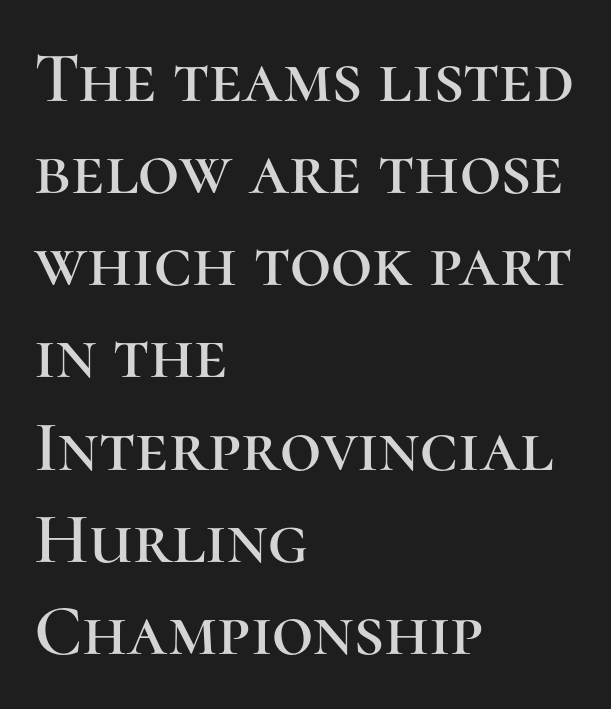
{"serif": "yes", "italic": "no", "width": "normal", "stroke_contrast": "high", "x_height": "medium", "monospaced": "no", "underline": "no", "align": "left", "line_spacing": "normal", "line_spacing_ratio": 1.28, "letter_spacing": "normal", "letter_spacing_em": 0.0, "glyph_px": 72}
